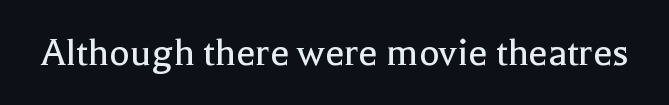
The image shows 43 px regular-weight serif type, upright; set normal letter spacing, not underlined; a medium x-height.
